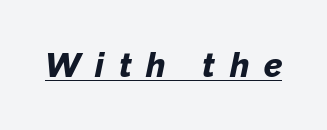
The image shows 33 px bold type, italic (leaning right); set unusually wide letter spacing (+0.44 em), underlined; low stroke contrast and a medium x-height.
